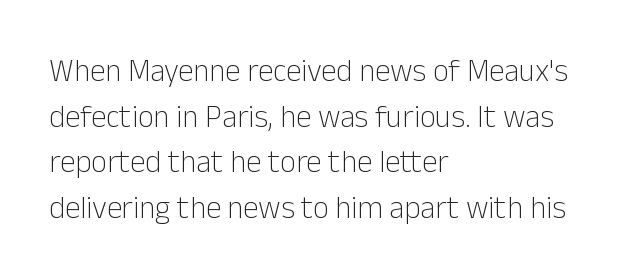
The image shows 31 px light sans-serif type, upright; set left-aligned, normal line spacing (1.47x), normal letter spacing, not underlined; low stroke contrast and a medium x-height.
